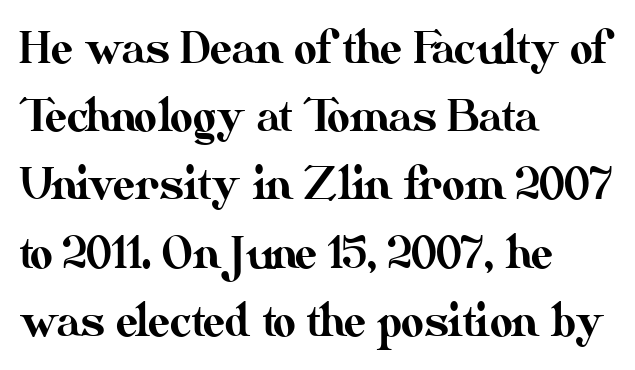
Q: Is the text italic (slanted)? A: No, it is upright.
Q: Is the text underlined? A: No.
Q: How is the paragraph aligned? A: Left-aligned.
Q: Is the spacing between letters normal or unusually wide? A: Normal.
Q: Is the spacing between lines tight, normal or loose? A: Normal.
Q: Width (condensed, normal, or wide)? A: Normal.
Q: Stroke contrast? A: Medium.
Q: x-height? A: Small.
Q: Monospaced? A: No.
